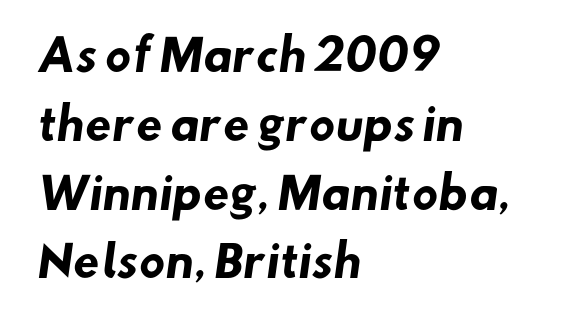
Q: Is the text bold? A: Yes.
Q: Is the typeface a serif or a sans-serif typeface? A: Sans-serif.
Q: Is the text underlined? A: No.
Q: How is the paragraph aligned? A: Left-aligned.
Q: Is the spacing between letters normal or unusually wide? A: Normal.
Q: Is the spacing between lines tight, normal or loose? A: Normal.
Q: Width (condensed, normal, or wide)? A: Normal.
Q: Stroke contrast? A: Low.
Q: x-height? A: Small.
Q: Monospaced? A: No.
